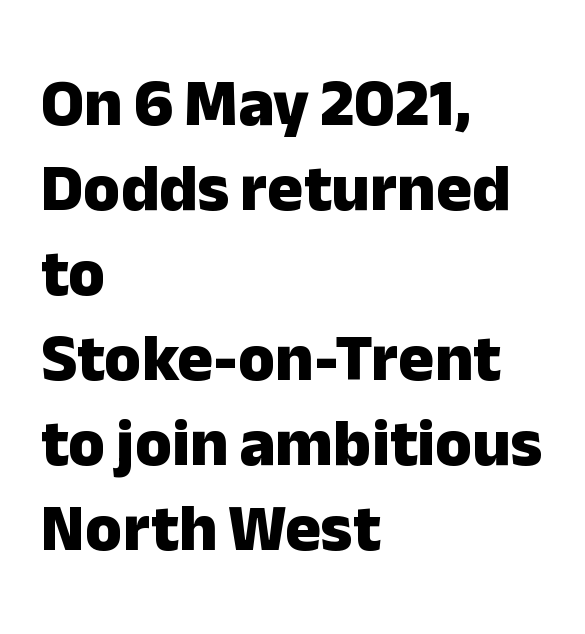
Q: Is the text bold? A: Yes.
Q: Is the text italic (slanted)? A: No, it is upright.
Q: Is the typeface a serif or a sans-serif typeface? A: Sans-serif.
Q: Is the text underlined? A: No.
Q: How is the paragraph aligned? A: Left-aligned.
Q: Is the spacing between letters normal or unusually wide? A: Normal.
Q: Is the spacing between lines tight, normal or loose? A: Normal.
Q: Width (condensed, normal, or wide)? A: Normal.
Q: Stroke contrast? A: Low.
Q: x-height? A: Medium.
Q: Monospaced? A: No.
